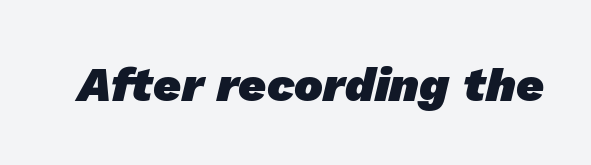
The image shows 48 px heavy sans-serif type; set normal letter spacing, not underlined; low stroke contrast and a medium x-height.
